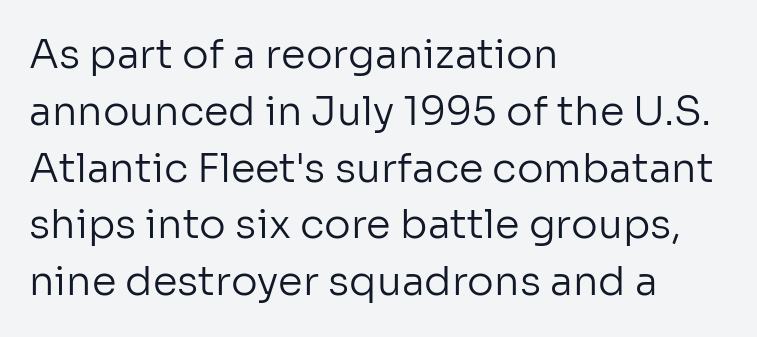
The image shows 40 px regular-weight sans-serif type, upright; set left-aligned, normal line spacing (1.42x), normal letter spacing, not underlined; low stroke contrast and a medium x-height.
